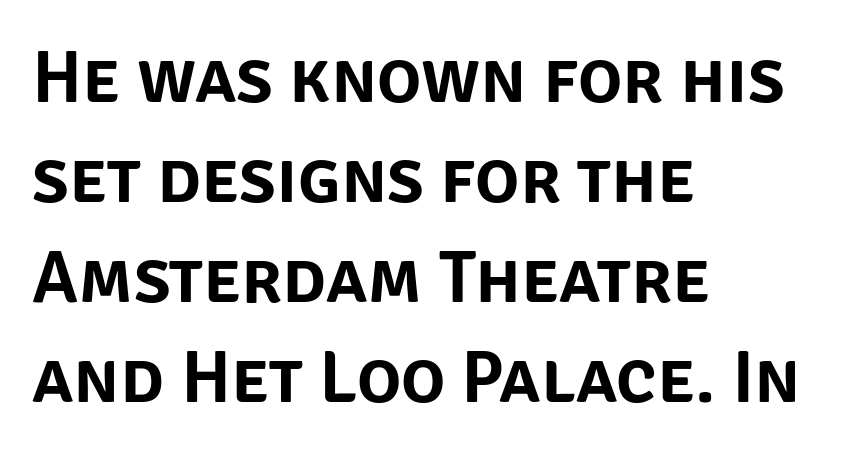
The image shows 74 px sans-serif type, upright; set left-aligned, normal line spacing (1.35x), normal letter spacing, not underlined; low stroke contrast and a large x-height.
